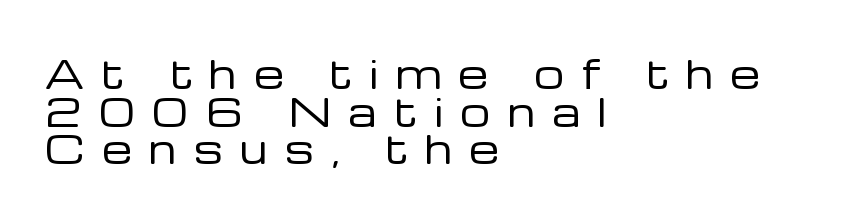
Q: Is the text bold? A: No.
Q: Is the text italic (slanted)? A: No, it is upright.
Q: Is the typeface a serif or a sans-serif typeface? A: Sans-serif.
Q: Is the text underlined? A: No.
Q: How is the paragraph aligned? A: Left-aligned.
Q: Is the spacing between letters normal or unusually wide? A: Unusually wide.
Q: Is the spacing between lines tight, normal or loose? A: Tight.
Q: Width (condensed, normal, or wide)? A: Normal.
Q: Stroke contrast? A: Low.
Q: x-height? A: Medium.
Q: Monospaced? A: No.
